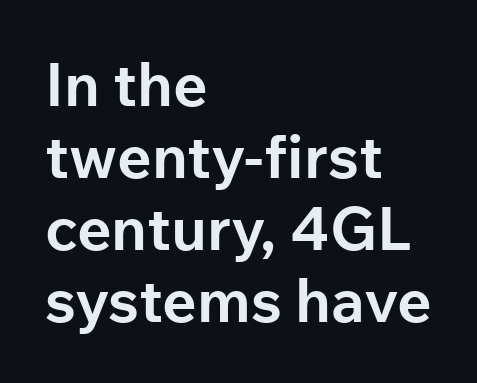
Q: Is the text bold? A: Yes.
Q: Is the text italic (slanted)? A: No, it is upright.
Q: Is the typeface a serif or a sans-serif typeface? A: Sans-serif.
Q: Is the text underlined? A: No.
Q: How is the paragraph aligned? A: Left-aligned.
Q: Is the spacing between letters normal or unusually wide? A: Normal.
Q: Width (condensed, normal, or wide)? A: Normal.
Q: Stroke contrast? A: Low.
Q: x-height? A: Medium.
Q: Monospaced? A: No.
